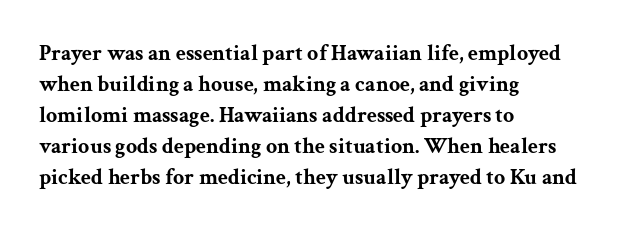
{"italic": "no", "bold": "yes", "underline": "no", "align": "left", "line_spacing": "normal", "line_spacing_ratio": 1.41, "letter_spacing": "normal", "letter_spacing_em": 0.0, "glyph_px": 22}
